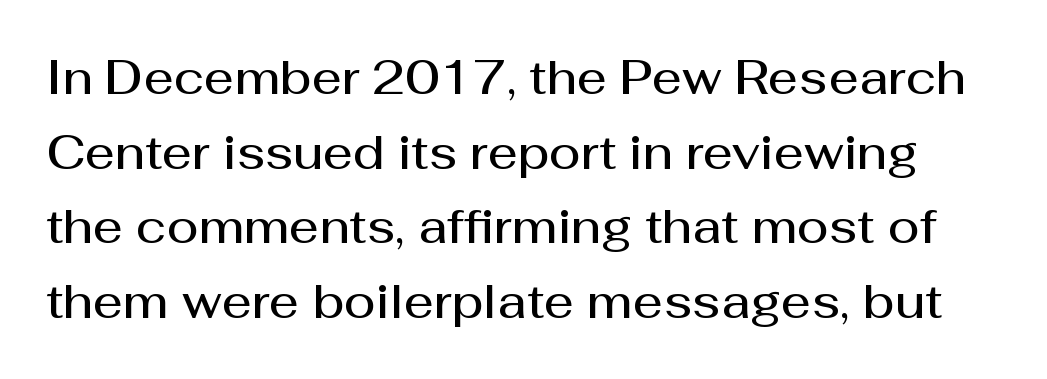
Honestly, the row spacing looks completely unremarkable. What stands out about the letter spacing? Nothing — it is the standard amount. The font's upright variant was chosen for this text. Any mark beneath the type? The region is blank. Emphasis by weight is partial: semibold.
